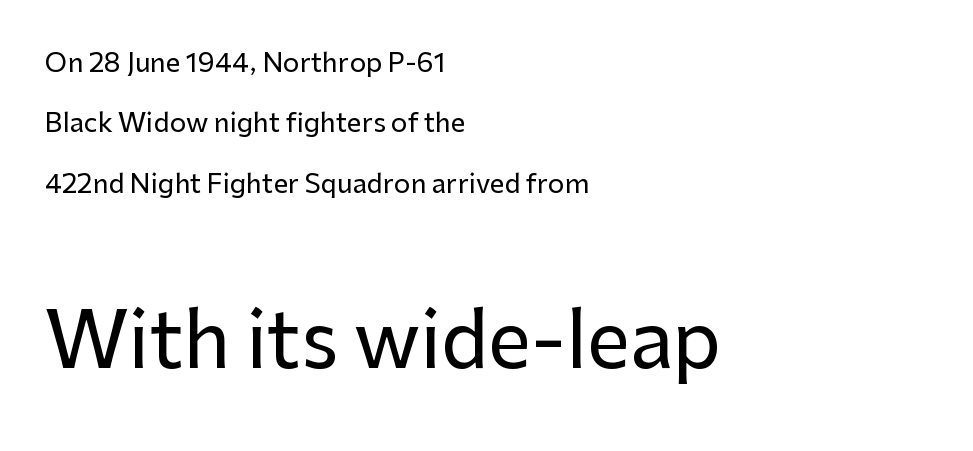
The image shows 77 px sans-serif type, upright; set left-aligned, loose line spacing (2.32x), normal letter spacing, not underlined; the second (bottom) block is 2.96x larger; low stroke contrast and a medium x-height.
